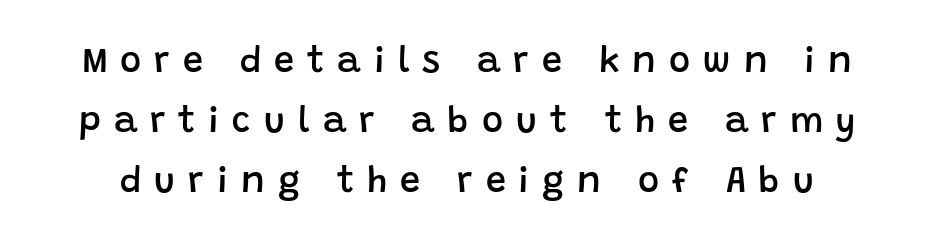
The image shows 36 px semibold sans-serif type, upright; set normal line spacing (1.66x), unusually wide letter spacing (+0.36 em), not underlined; low stroke contrast and a large x-height.
